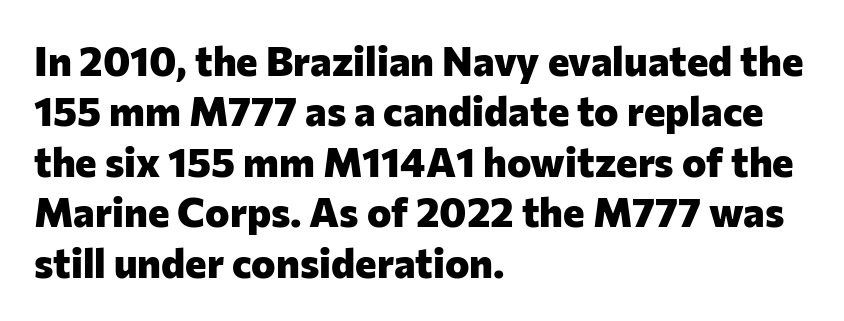
{"serif": "no", "italic": "no", "bold": "yes", "weight": "heavy", "width": "normal", "stroke_contrast": "low", "x_height": "medium", "monospaced": "no", "underline": "no", "align": "left", "line_spacing_ratio": 1.23, "letter_spacing": "normal", "letter_spacing_em": 0.0, "glyph_px": 41}
